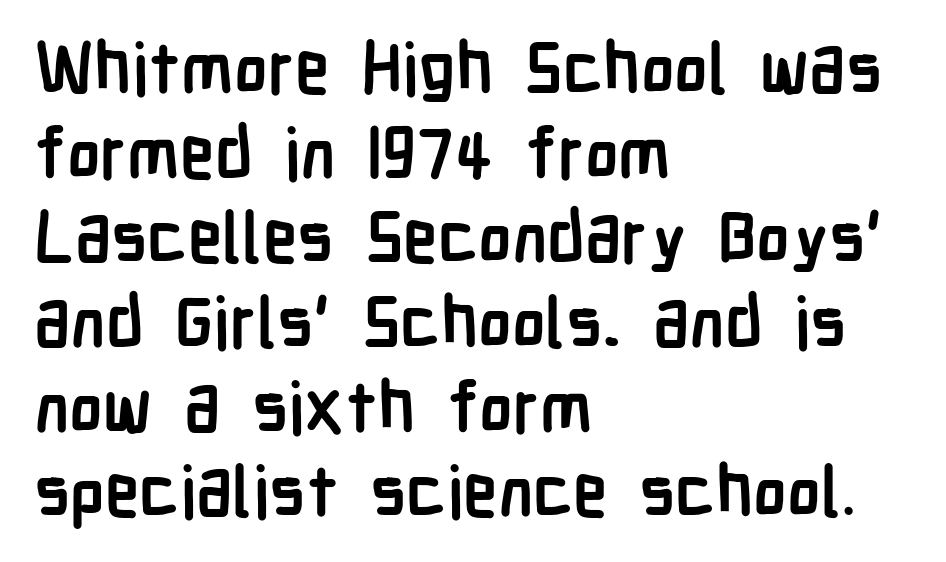
The image shows 70 px semibold, condensed sans-serif type, upright; set left-aligned, line spacing 1.21x, normal letter spacing, not underlined; low stroke contrast and a medium x-height.
